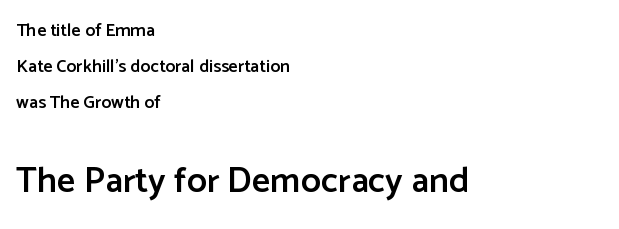
A clean baseline with only descenders dipping below it. Casual observation: everything's shoved over to the left. A somewhat darkened texture: the type is semibold rather than bold. These lines were composed using upright roman letters. You could fit nearly another row in the gap between these rows. Stroke terminals: plain, sans-serif.
